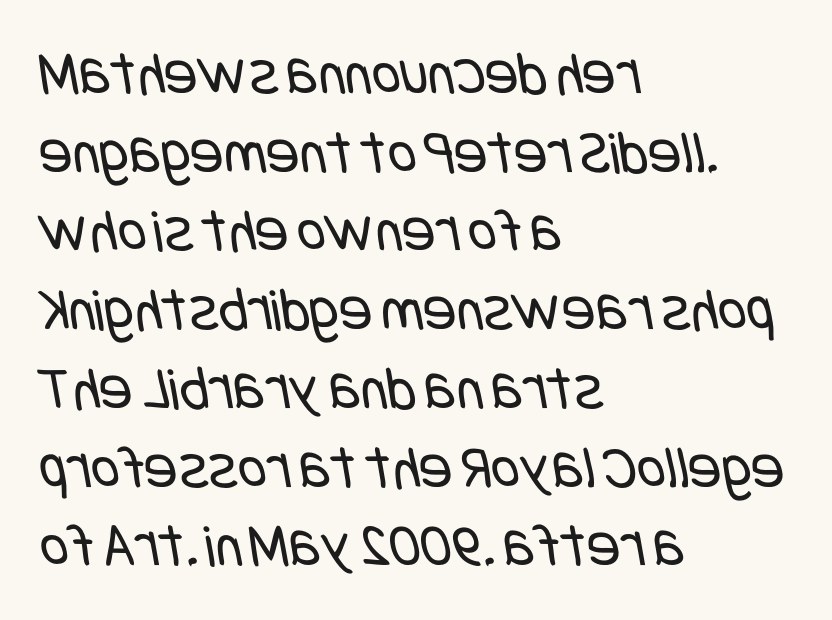
Q: Is the text bold? A: No.
Q: Is the typeface a serif or a sans-serif typeface? A: Sans-serif.
Q: Is the text underlined? A: No.
Q: How is the paragraph aligned? A: Left-aligned.
Q: Is the spacing between letters normal or unusually wide? A: Normal.
Q: Is the spacing between lines tight, normal or loose? A: Normal.
Q: Width (condensed, normal, or wide)? A: Condensed.
Q: Stroke contrast? A: Low.
Q: x-height? A: Large.
